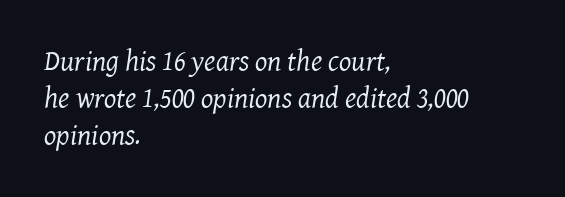
The image shows 29 px regular-weight serif type, italic (leaning right); set left-aligned, normal line spacing (1.27x), normal letter spacing, not underlined; medium stroke contrast and a medium x-height.
